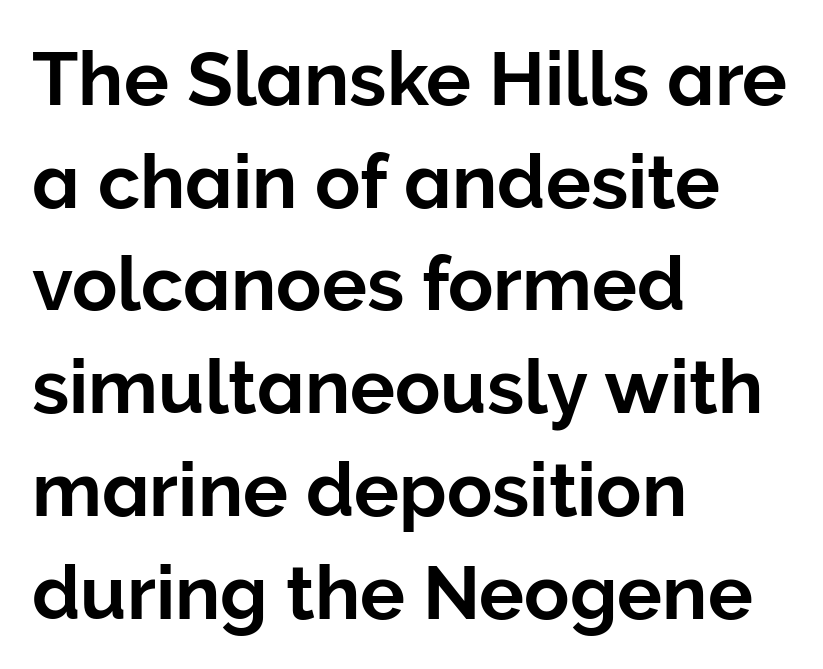
The face used here is proportionally spaced, like ordinary book or web type. Observe the ordinary spacing: letters are neighbours, not strangers. Anything drawn beneath the words? Only blank space. The text block is weighted toward the left margin, trailing off unevenly rightward.
